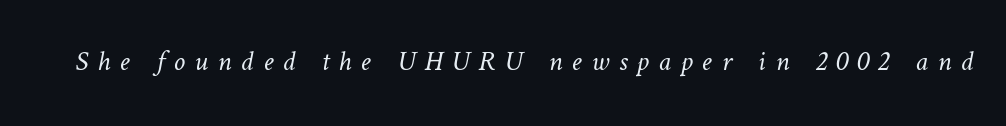
{"bold": "no", "weight": "light", "width": "normal", "stroke_contrast": "low", "x_height": "medium", "monospaced": "no", "underline": "no", "letter_spacing": "wide", "letter_spacing_em": 0.32, "glyph_px": 29}
